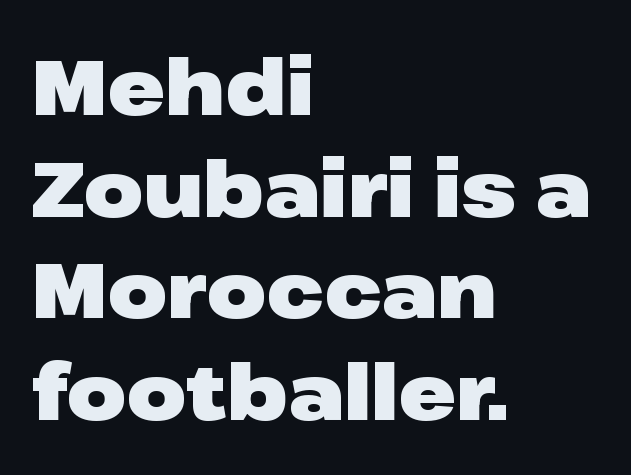
The setting favours the left margin, as ordinary paragraphs usually do. Notice how thick the strokes are: this is what a full bold looks like. The vertical gap from one line to the next is medium. The designer went with a sans here, leaving each stem footless. This sample has the flowing, uneven cadence of proportional lettering.
